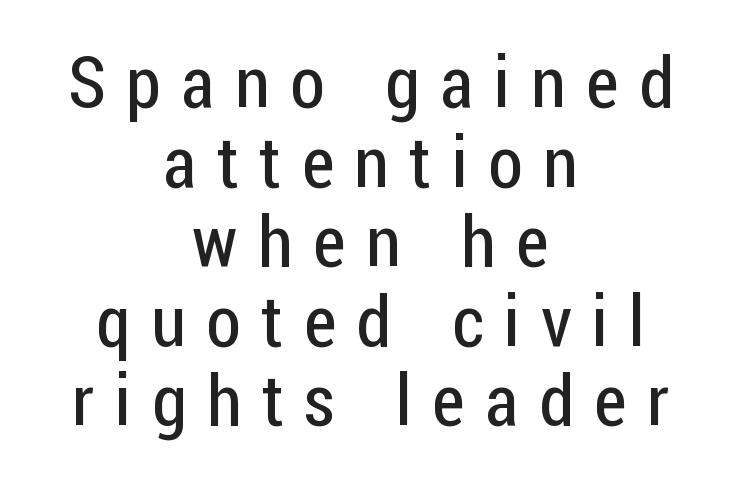
{"serif": "no", "italic": "no", "bold": "no", "weight": "regular", "width": "condensed", "stroke_contrast": "low", "x_height": "medium", "monospaced": "no", "underline": "no", "align": "center", "line_spacing": "tight", "line_spacing_ratio": 1.12, "letter_spacing": "wide", "letter_spacing_em": 0.29, "glyph_px": 71}
